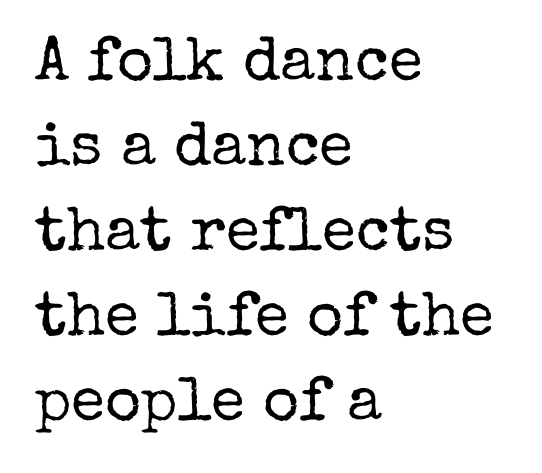
Q: Is the text bold? A: No.
Q: Is the text italic (slanted)? A: No, it is upright.
Q: Is the typeface a serif or a sans-serif typeface? A: Serif.
Q: Is the text underlined? A: No.
Q: How is the paragraph aligned? A: Left-aligned.
Q: Is the spacing between letters normal or unusually wide? A: Normal.
Q: Is the spacing between lines tight, normal or loose? A: Normal.
Q: Width (condensed, normal, or wide)? A: Normal.
Q: Stroke contrast? A: Low.
Q: x-height? A: Medium.
Q: Monospaced? A: No.
